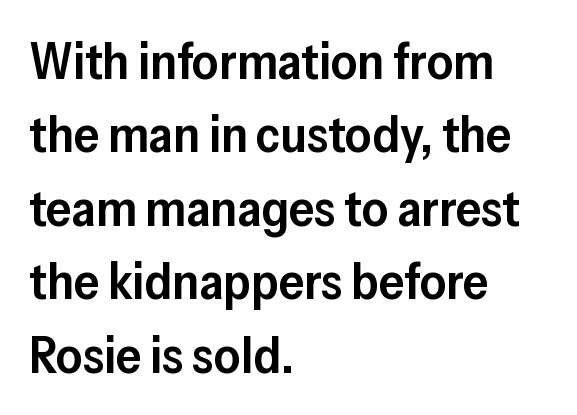
Classification — sans serif. Line spacing here is normal. Words appear dense and cohesive because spacing is normal. The specimen reads as upright at a glance.
